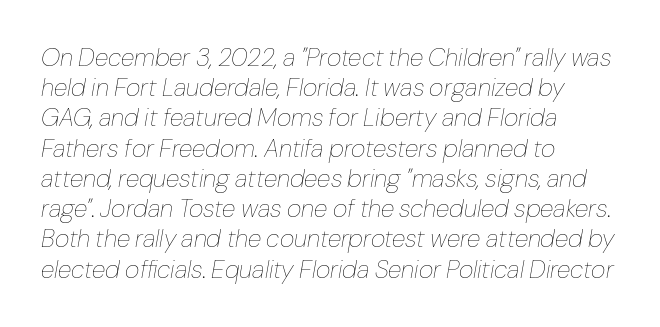
The image shows 25 px text type, italic (leaning right); set left-aligned, line spacing 1.21x, normal letter spacing, not underlined.
